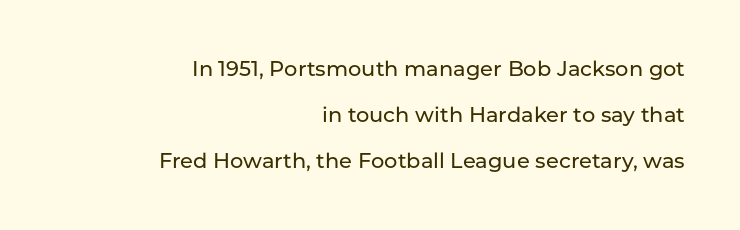
Does the leading feel generous? Absolutely, it's lavish. The face used here is rendered with its standard letterfit. The passage shown is not underscored anywhere. All the whitespace from short lines collects on the left. Every stem runs plumb, perpendicular to the baseline.
